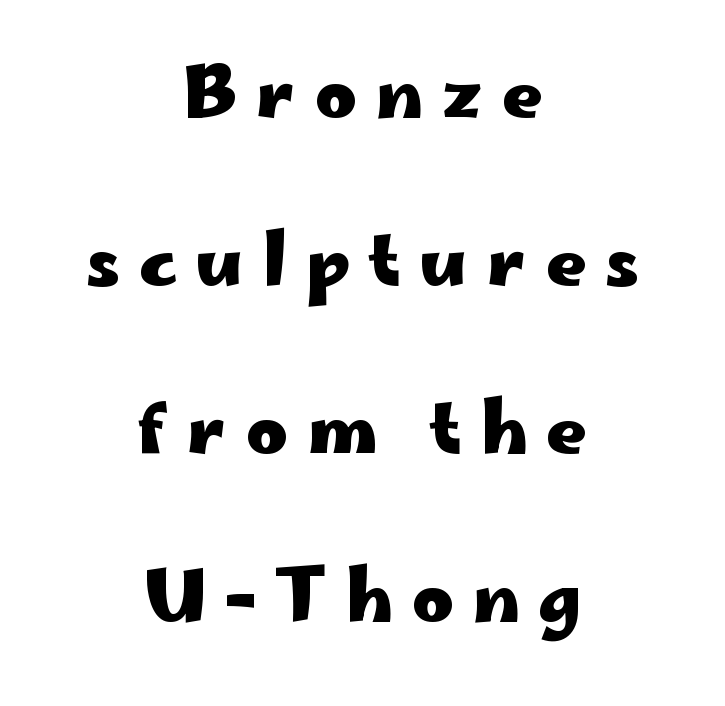
The image shows 70 px heavy, wide sans-serif type, upright; set centered, loose line spacing (2.4x), unusually wide letter spacing (+0.27 em), not underlined; low stroke contrast and a small x-height.
